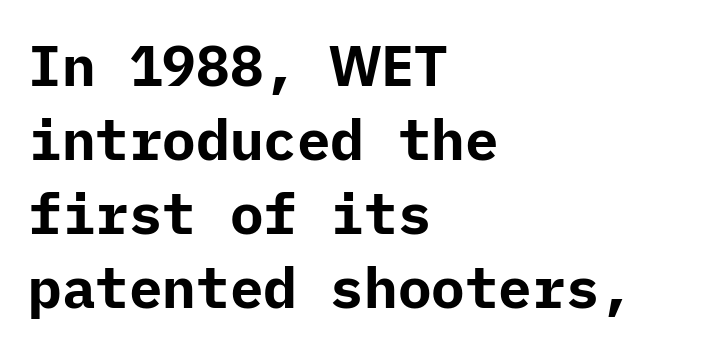
Q: Is the text bold? A: Yes.
Q: Is the text italic (slanted)? A: No, it is upright.
Q: Is the typeface a serif or a sans-serif typeface? A: Sans-serif.
Q: Is the text underlined? A: No.
Q: How is the paragraph aligned? A: Left-aligned.
Q: Is the spacing between letters normal or unusually wide? A: Normal.
Q: Is the spacing between lines tight, normal or loose? A: Normal.
Q: Width (condensed, normal, or wide)? A: Normal.
Q: Stroke contrast? A: Low.
Q: x-height? A: Medium.
